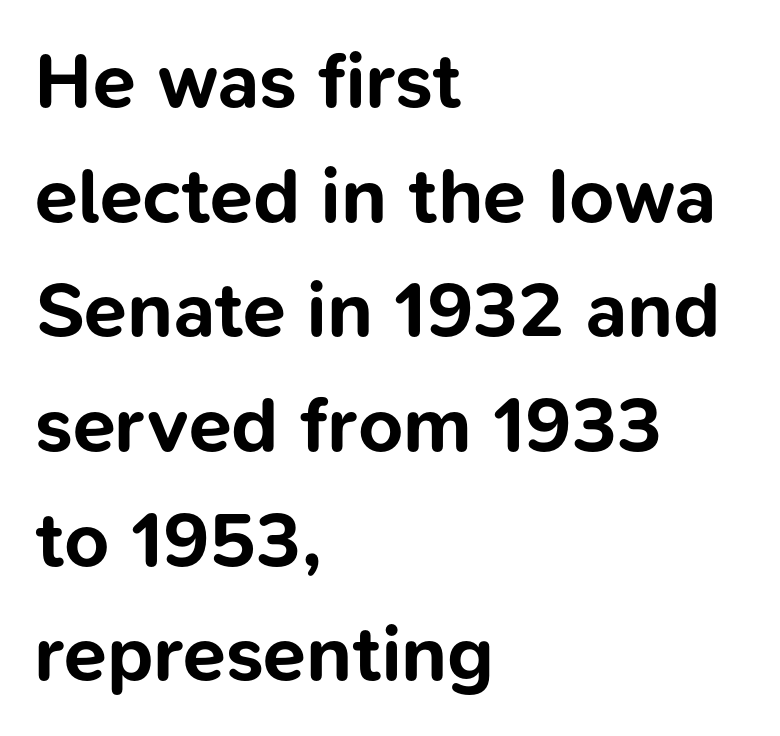
Q: Is the text bold? A: Yes.
Q: Is the text italic (slanted)? A: No, it is upright.
Q: Is the typeface a serif or a sans-serif typeface? A: Sans-serif.
Q: Is the text underlined? A: No.
Q: How is the paragraph aligned? A: Left-aligned.
Q: Is the spacing between letters normal or unusually wide? A: Normal.
Q: Is the spacing between lines tight, normal or loose? A: Normal.
Q: Width (condensed, normal, or wide)? A: Normal.
Q: Stroke contrast? A: Low.
Q: x-height? A: Medium.
Q: Monospaced? A: No.
